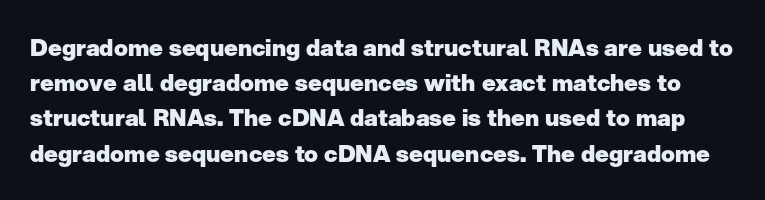
{"italic": "no", "bold": "yes", "underline": "no", "line_spacing": "normal", "line_spacing_ratio": 1.53, "letter_spacing": "normal", "letter_spacing_em": 0.0, "glyph_px": 23}
